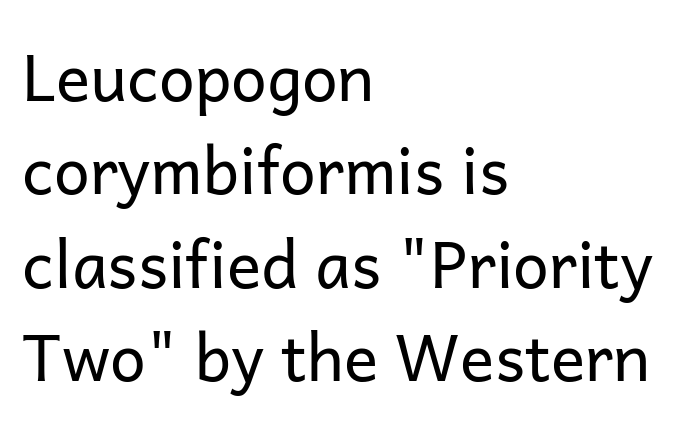
The type is set solid horizontally, with unmodified tracking. The words here are not underlined. This is the regular roman posture of the typeface. On a weight scale, this lands at 450 or below. Each letter keeps its own natural width here, so spacing adapts to shape. The space between consecutive lines is moderate.
